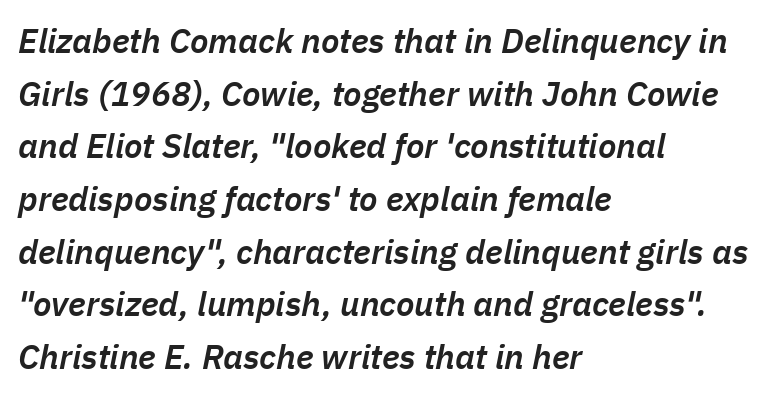
Q: Is the text bold? A: Semi-bold.
Q: Is the text italic (slanted)? A: Yes, it leans right by about 11 degrees.
Q: Is the text underlined? A: No.
Q: How is the paragraph aligned? A: Left-aligned.
Q: Is the spacing between letters normal or unusually wide? A: Normal.
Q: Is the spacing between lines tight, normal or loose? A: Normal.
Q: Width (condensed, normal, or wide)? A: Normal.
Q: Stroke contrast? A: Low.
Q: x-height? A: Medium.
Q: Monospaced? A: No.
